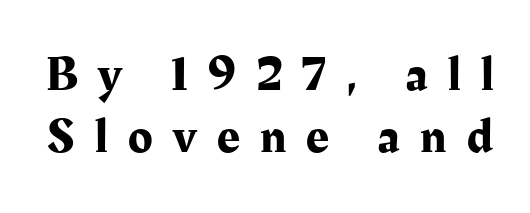
The image shows 50 px serif type, upright; set normal line spacing (1.25x), unusually wide letter spacing (+0.41 em), not underlined; medium stroke contrast and a medium x-height.
